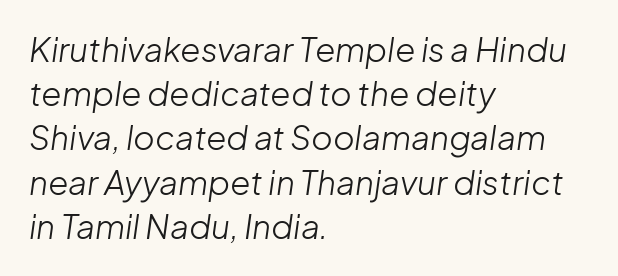
The passage shown stacks its lines at a standard gap. The rendering keeps characters at their native spacing. Has an underline been added? It has not. You could not count columns in this text — the font is proportionally spaced. The passage shown leans; its letterforms are oblique. The strokes are not fattened; the text isn't bold.
